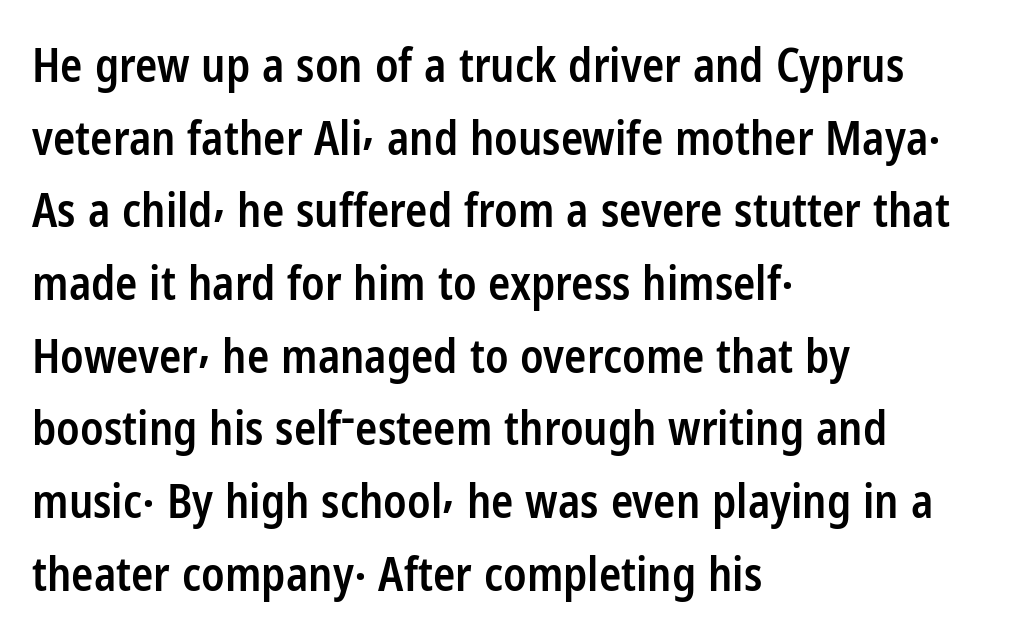
The type sits square on the baseline with zero lean. Notice the strokes are somewhat thickened but not fully heavy: this is a semibold. Think of a printed novel: that variable character pitch is what you see here. This sample uses a sans-serif face. Compared with typical paragraphs, the rows here are spaced about the same.
